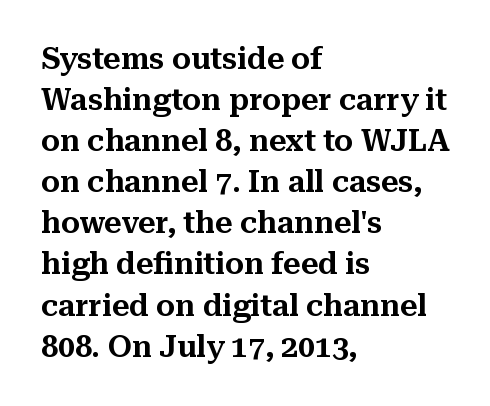
Honestly, the row spacing looks completely unremarkable. A typesetter would call this proportional, since set widths differ per character. Letterform terminals end in serifs throughout the passage. Characters remain perfectly vertical along every line.
